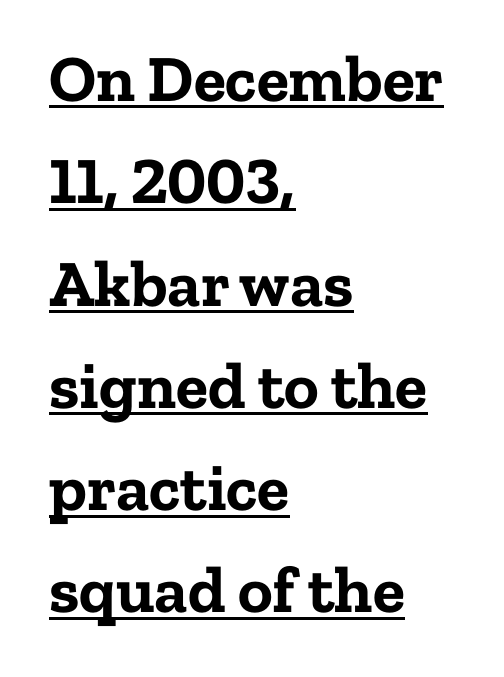
Q: Is the text bold? A: Yes.
Q: Is the text italic (slanted)? A: No, it is upright.
Q: Is the typeface a serif or a sans-serif typeface? A: Serif.
Q: Is the text underlined? A: Yes.
Q: How is the paragraph aligned? A: Left-aligned.
Q: Is the spacing between letters normal or unusually wide? A: Normal.
Q: Is the spacing between lines tight, normal or loose? A: Normal.
Q: Width (condensed, normal, or wide)? A: Normal.
Q: Stroke contrast? A: Low.
Q: x-height? A: Medium.
Q: Monospaced? A: No.
